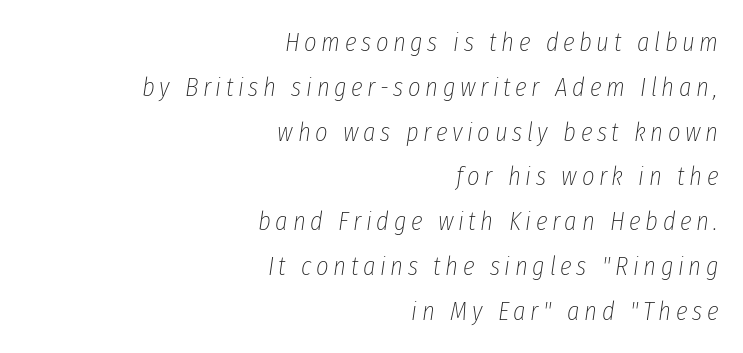
The image shows 27 px text type, italic (leaning right); set right-aligned, normal line spacing (1.66x), not underlined.
